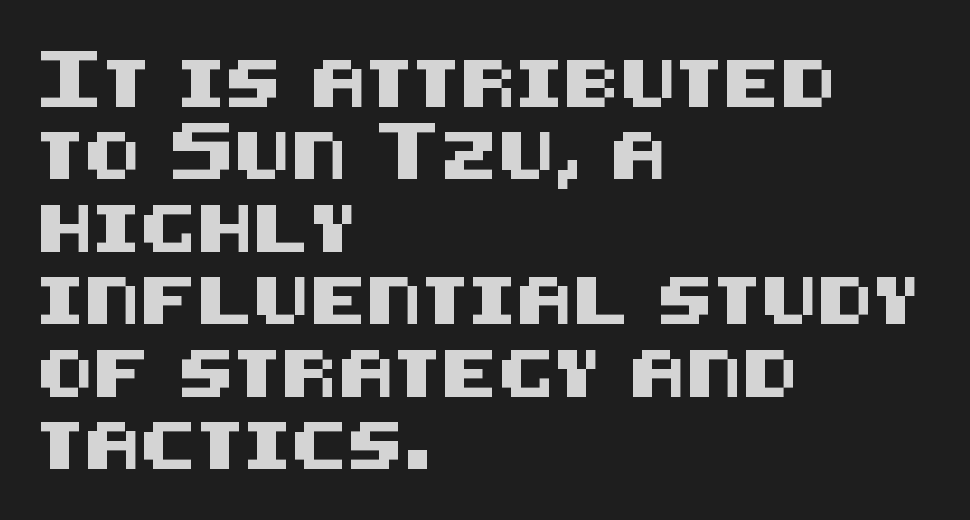
Q: Is the text italic (slanted)? A: No, it is upright.
Q: Is the typeface a serif or a sans-serif typeface? A: Sans-serif.
Q: Is the text underlined? A: No.
Q: How is the paragraph aligned? A: Left-aligned.
Q: Is the spacing between letters normal or unusually wide? A: Normal.
Q: Is the spacing between lines tight, normal or loose? A: Normal.
Q: Width (condensed, normal, or wide)? A: Normal.
Q: Stroke contrast? A: Medium.
Q: x-height? A: Large.
